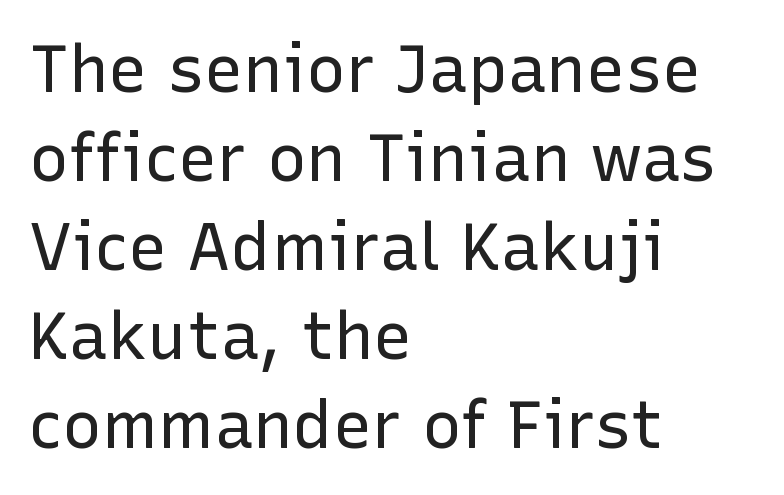
{"serif": "no", "italic": "no", "bold": "no", "weight": "regular", "width": "normal", "stroke_contrast": "low", "x_height": "medium", "monospaced": "no", "underline": "no", "align": "left", "line_spacing": "normal", "line_spacing_ratio": 1.35, "letter_spacing": "normal", "letter_spacing_em": 0.0, "glyph_px": 66}
